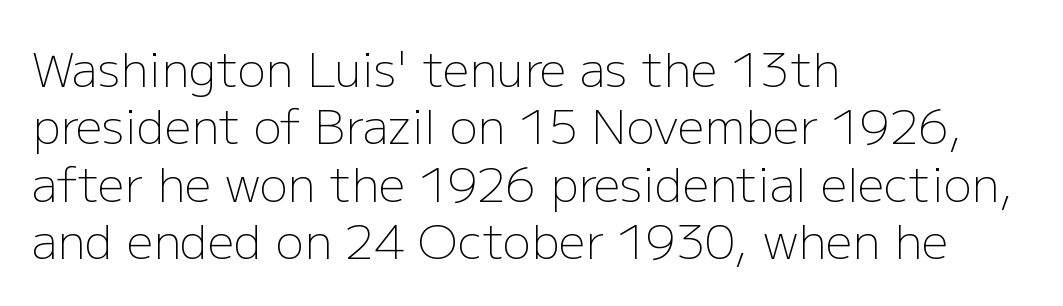
The image shows 47 px light sans-serif type, upright; set left-aligned, line spacing 1.22x, normal letter spacing, not underlined; low stroke contrast and a medium x-height.
